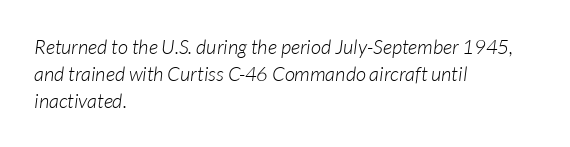
The image shows 20 px text type, italic (leaning right); set left-aligned, normal line spacing (1.35x), normal letter spacing, not underlined.
